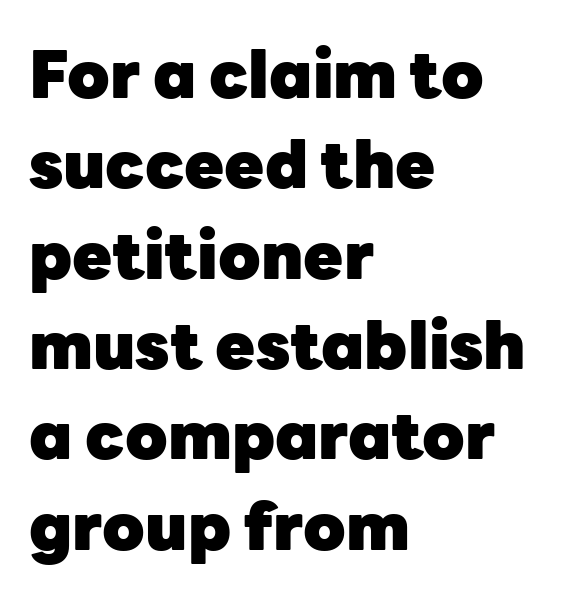
{"serif": "no", "italic": "no", "bold": "yes", "weight": "heavy", "width": "normal", "stroke_contrast": "low", "x_height": "medium", "monospaced": "no", "underline": "no", "align": "left", "line_spacing": "normal", "line_spacing_ratio": 1.39, "letter_spacing": "normal", "letter_spacing_em": 0.0, "glyph_px": 65}
